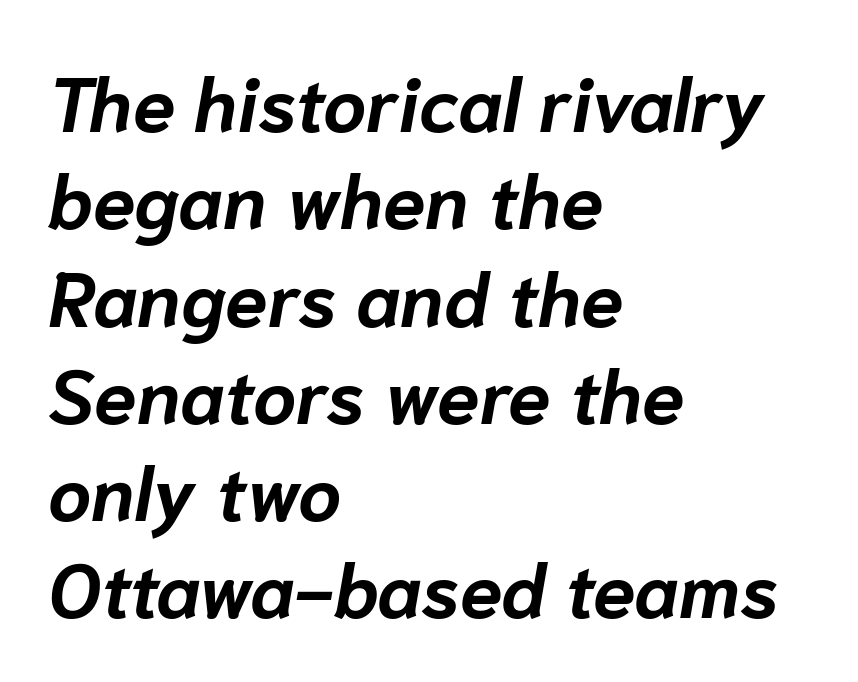
The image shows 76 px bold type, italic (leaning right); set left-aligned, normal line spacing (1.28x), normal letter spacing, not underlined; low stroke contrast and a medium x-height.
